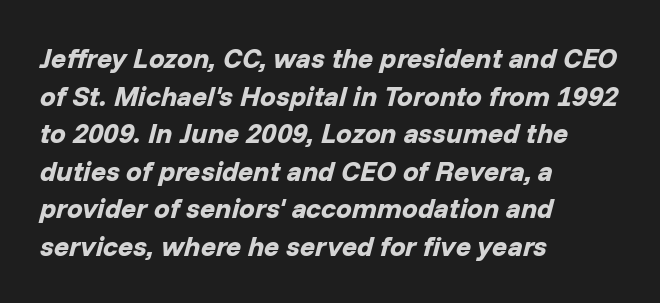
The image shows 28 px bold type, italic (leaning right); set left-aligned, normal line spacing (1.34x), normal letter spacing, not underlined; low stroke contrast and a medium x-height.
